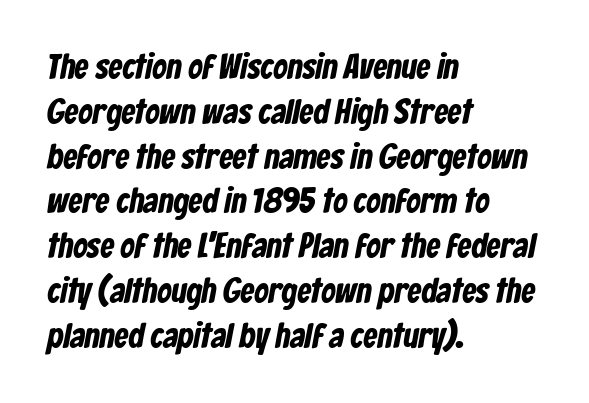
The image shows 35 px condensed sans-serif type; set left-aligned, normal line spacing (1.28x), normal letter spacing, not underlined; low stroke contrast and a medium x-height.
